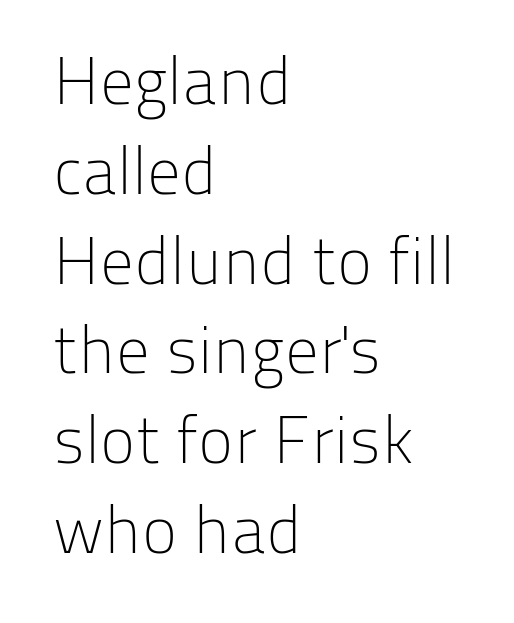
{"serif": "no", "italic": "no", "bold": "no", "weight": "light", "width": "normal", "stroke_contrast": "low", "x_height": "medium", "monospaced": "no", "underline": "no", "align": "left", "line_spacing": "normal", "line_spacing_ratio": 1.34, "letter_spacing": "normal", "letter_spacing_em": 0.0, "glyph_px": 67}
